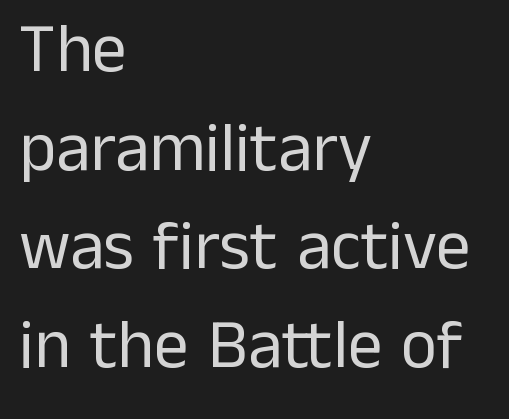
{"serif": "no", "italic": "no", "bold": "no", "weight": "regular", "width": "normal", "stroke_contrast": "low", "x_height": "medium", "monospaced": "no", "underline": "no", "align": "left", "line_spacing": "normal", "line_spacing_ratio": 1.43, "letter_spacing": "normal", "letter_spacing_em": 0.0, "glyph_px": 69}
